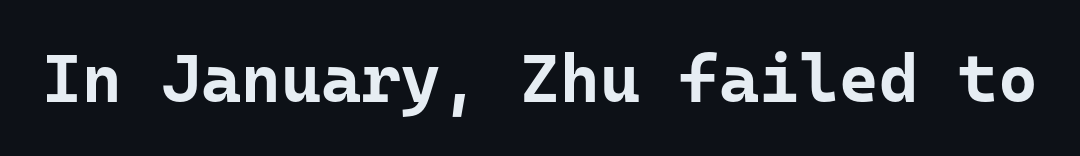
Q: Is the text bold? A: Yes.
Q: Is the text italic (slanted)? A: No, it is upright.
Q: Is the typeface a serif or a sans-serif typeface? A: Sans-serif.
Q: Is the text underlined? A: No.
Q: Is the spacing between letters normal or unusually wide? A: Normal.
Q: Width (condensed, normal, or wide)? A: Normal.
Q: Stroke contrast? A: Low.
Q: x-height? A: Medium.
Q: Monospaced? A: Yes.
